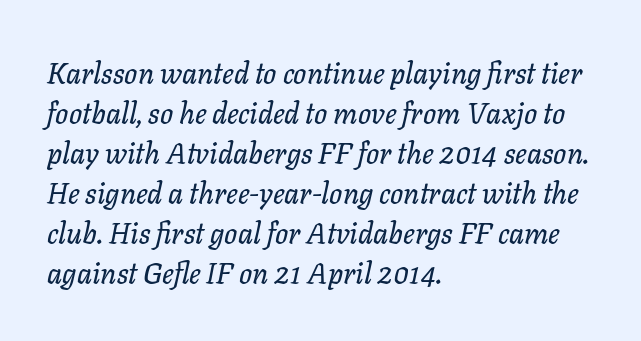
The image shows 29 px text type, italic (leaning right); set left-aligned, normal line spacing (1.38x), normal letter spacing, not underlined; low stroke contrast and a medium x-height.
